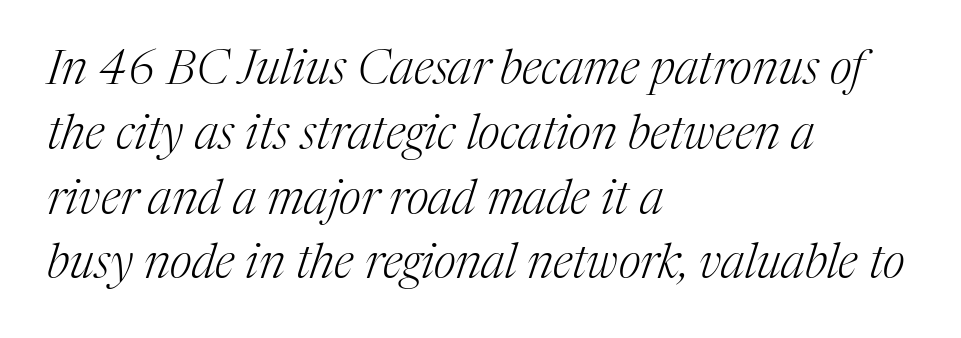
Glance below the letters and you will spot only blank space. Quick note: interline space is typical. All the whitespace from short lines collects on the right. Stem width sits at or under what a default text font uses.
